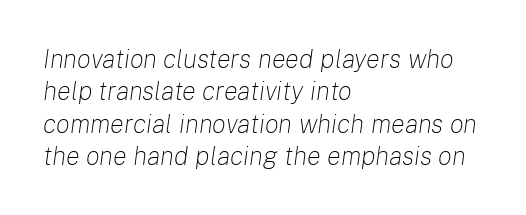
Honestly, the letter spacing is just normal — you wouldn't notice it. The line-height multiplier appears to be the usual default. Slant detected: the letters are inclined. The compositor pushed each line to the left boundary. The foot of each line stays bare and open. The strokes carry an ordinary text weight at most.
